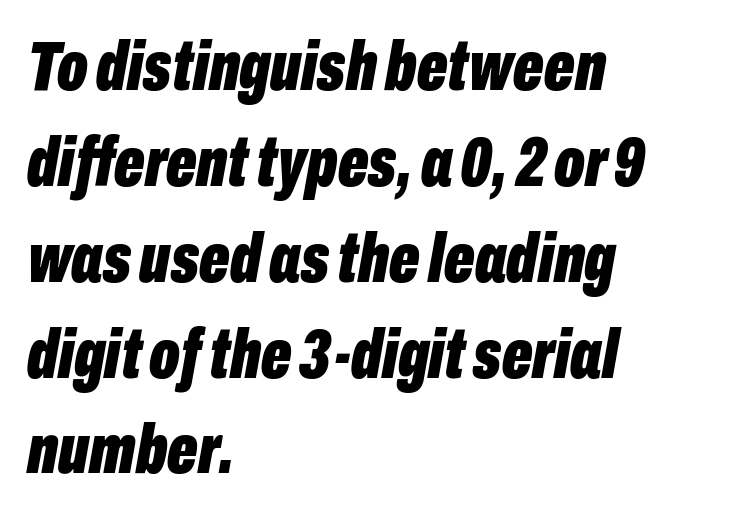
Q: Is the text bold? A: Yes.
Q: Is the text italic (slanted)? A: Yes, it leans right by about 10 degrees.
Q: Is the text underlined? A: No.
Q: How is the paragraph aligned? A: Left-aligned.
Q: Is the spacing between letters normal or unusually wide? A: Normal.
Q: Is the spacing between lines tight, normal or loose? A: Normal.
Q: Width (condensed, normal, or wide)? A: Condensed.
Q: Stroke contrast? A: Low.
Q: x-height? A: Medium.
Q: Monospaced? A: No.
